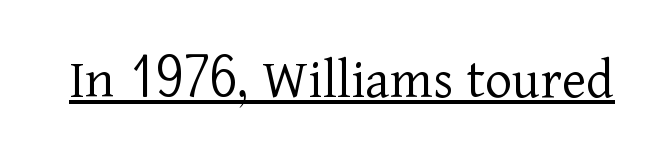
Q: Is the text bold? A: No.
Q: Is the text italic (slanted)? A: No, it is upright.
Q: Is the typeface a serif or a sans-serif typeface? A: Serif.
Q: Is the text underlined? A: Yes.
Q: Is the spacing between letters normal or unusually wide? A: Normal.
Q: Width (condensed, normal, or wide)? A: Normal.
Q: Stroke contrast? A: Low.
Q: x-height? A: Medium.
Q: Monospaced? A: No.
